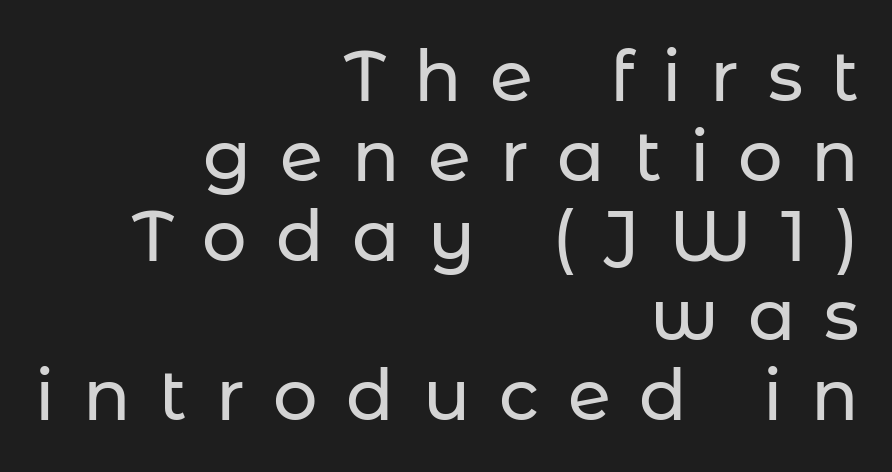
Q: Is the text italic (slanted)? A: No, it is upright.
Q: Is the typeface a serif or a sans-serif typeface? A: Sans-serif.
Q: Is the text underlined? A: No.
Q: How is the paragraph aligned? A: Right-aligned.
Q: Is the spacing between letters normal or unusually wide? A: Unusually wide.
Q: Is the spacing between lines tight, normal or loose? A: Tight.
Q: Width (condensed, normal, or wide)? A: Normal.
Q: Stroke contrast? A: Low.
Q: x-height? A: Medium.
Q: Monospaced? A: No.
